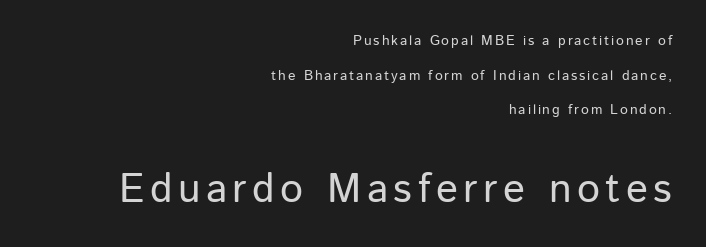
{"serif": "no", "italic": "no", "width": "normal", "stroke_contrast": "low", "x_height": "medium", "monospaced": "no", "underline": "no", "align": "right", "line_spacing": "loose", "line_spacing_ratio": 2.48, "larger_block": "second", "size_ratio": 2.93, "glyph_px": 41}
